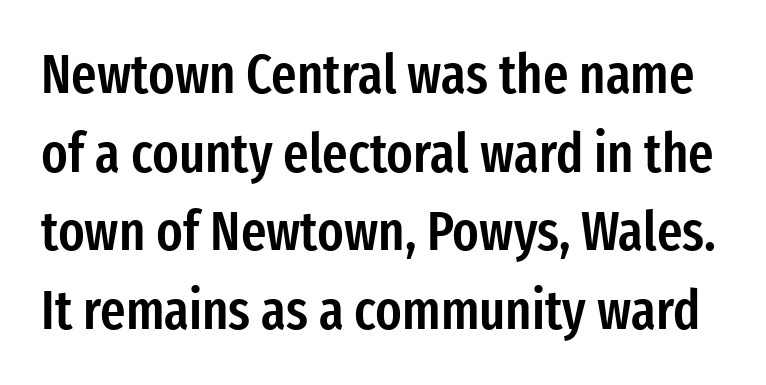
{"serif": "no", "italic": "no", "bold": "semi", "weight": "semibold", "width": "condensed", "stroke_contrast": "low", "x_height": "medium", "monospaced": "no", "underline": "no", "line_spacing": "normal", "line_spacing_ratio": 1.43, "letter_spacing": "normal", "letter_spacing_em": 0.0, "glyph_px": 55}
